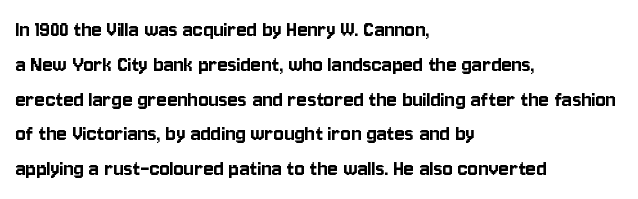
This sample keeps an unexceptional amount of space between lines. These lines keep a tight, regular rhythm from letter to letter. Every stem runs plumb, perpendicular to the baseline. Reading down the block, your eye returns to a fixed left position each line. The string is rendered with underlining switched off.
